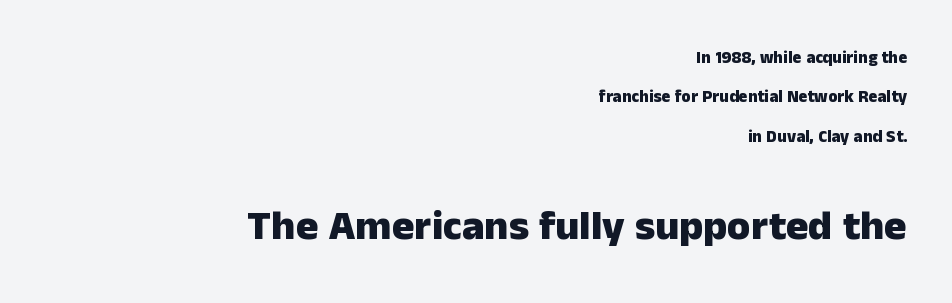
{"serif": "no", "italic": "no", "bold": "yes", "weight": "heavy", "width": "normal", "stroke_contrast": "low", "x_height": "medium", "monospaced": "no", "underline": "no", "align": "right", "line_spacing": "loose", "line_spacing_ratio": 2.31, "letter_spacing": "normal", "letter_spacing_em": 0.0, "larger_block": "second", "size_ratio": 2.47, "glyph_px": 42}
